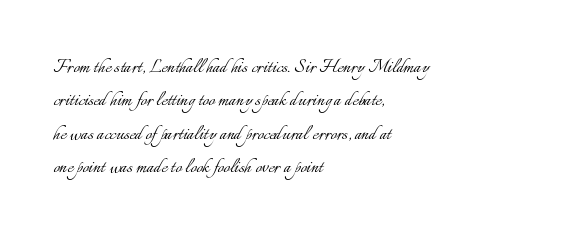
Q: Is the text bold? A: No.
Q: Is the text italic (slanted)? A: Yes.
Q: Is the text underlined? A: No.
Q: How is the paragraph aligned? A: Left-aligned.
Q: Is the spacing between letters normal or unusually wide? A: Normal.
Q: Is the spacing between lines tight, normal or loose? A: Normal.
